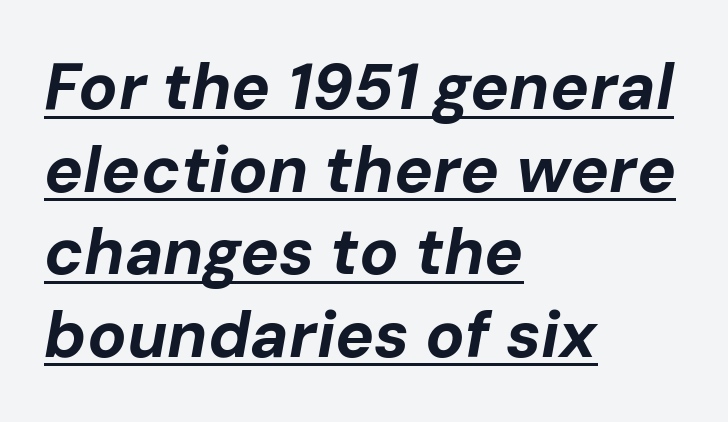
Q: Is the text bold? A: Yes.
Q: Is the text italic (slanted)? A: Yes, it leans right by about 10 degrees.
Q: Is the text underlined? A: Yes.
Q: How is the paragraph aligned? A: Left-aligned.
Q: Is the spacing between letters normal or unusually wide? A: Normal.
Q: Is the spacing between lines tight, normal or loose? A: Normal.
Q: Width (condensed, normal, or wide)? A: Normal.
Q: Stroke contrast? A: Low.
Q: x-height? A: Medium.
Q: Monospaced? A: No.
